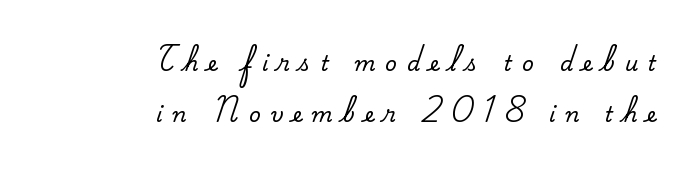
{"underline": "no", "align": "right", "line_spacing": "loose", "line_spacing_ratio": 2.41, "letter_spacing": "wide", "letter_spacing_em": 0.46, "glyph_px": 21}
